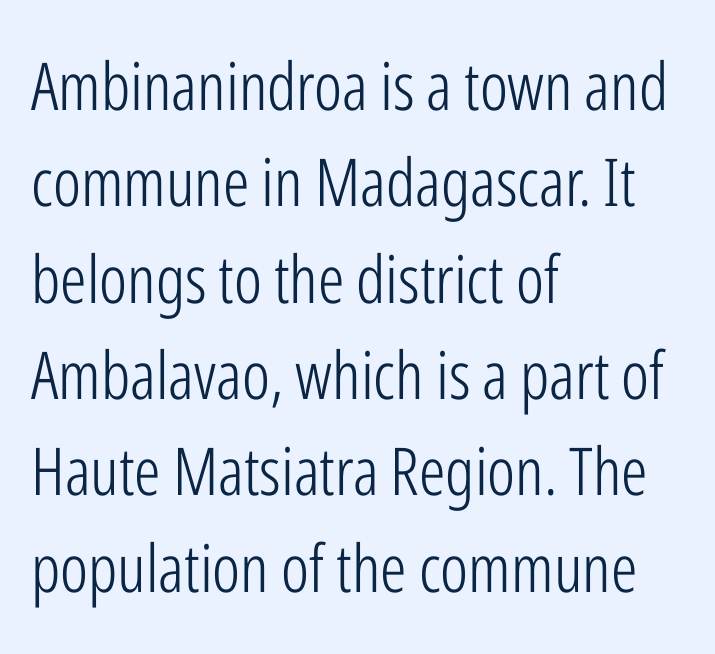
{"serif": "no", "italic": "no", "bold": "no", "weight": "light", "width": "condensed", "stroke_contrast": "low", "x_height": "medium", "monospaced": "no", "underline": "no", "align": "left", "line_spacing": "normal", "line_spacing_ratio": 1.46, "letter_spacing": "normal", "letter_spacing_em": 0.0, "glyph_px": 66}
